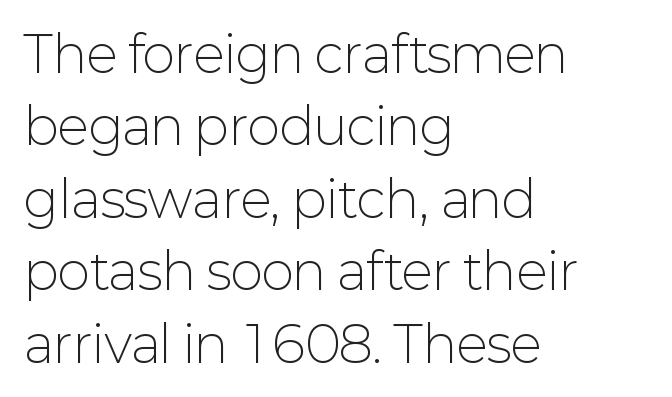
{"serif": "no", "italic": "no", "bold": "no", "weight": "light", "width": "normal", "stroke_contrast": "low", "x_height": "medium", "monospaced": "no", "underline": "no", "align": "left", "line_spacing": "normal", "line_spacing_ratio": 1.45, "letter_spacing": "normal", "letter_spacing_em": 0.0, "glyph_px": 50}
